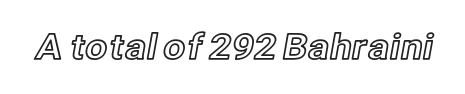
The image shows 35 px text type; set normal letter spacing, not underlined; a medium x-height.
